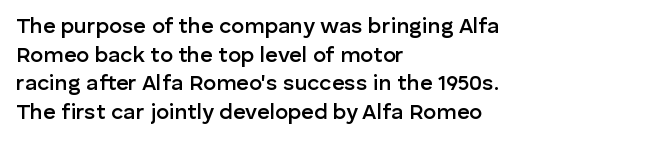
The image shows 22 px text type, upright; set left-aligned, normal line spacing (1.3x), normal letter spacing, not underlined.
